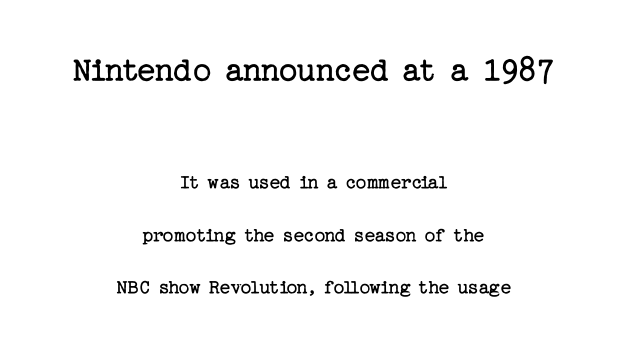
The image shows 36 px regular-weight serif type, upright; set centered, loose line spacing (2.49x), normal letter spacing, not underlined; the first (top) block is 1.71x larger; low stroke contrast and a medium x-height.
